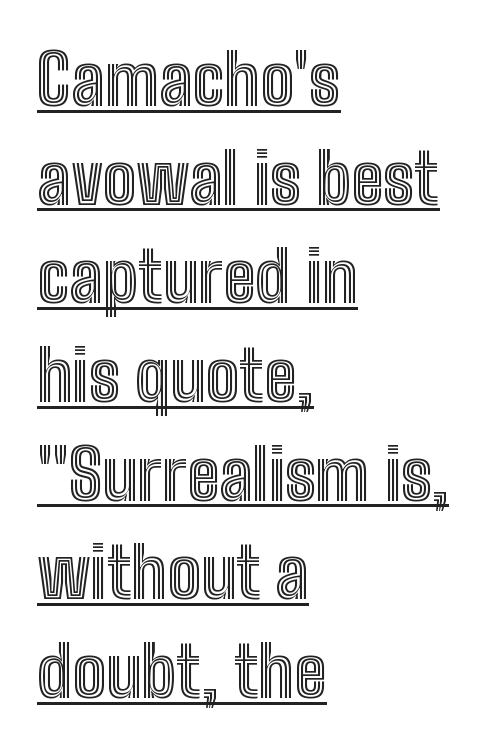
Q: Is the text italic (slanted)? A: No, it is upright.
Q: Is the text underlined? A: Yes.
Q: How is the paragraph aligned? A: Left-aligned.
Q: Is the spacing between letters normal or unusually wide? A: Normal.
Q: Is the spacing between lines tight, normal or loose? A: Normal.
Q: Width (condensed, normal, or wide)? A: Condensed.
Q: x-height? A: Medium.
Q: Monospaced? A: No.
